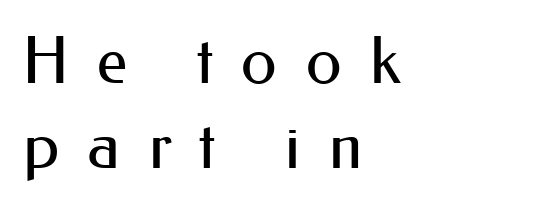
The image shows 65 px regular-weight sans-serif type, upright; set left-aligned, normal line spacing (1.31x), unusually wide letter spacing (+0.42 em), not underlined; medium stroke contrast and a small x-height.
